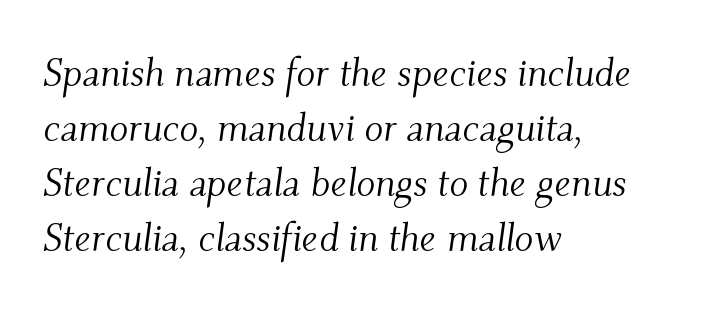
The rendering shows small feet on the letterforms — a serif design. Note the varied advance widths — an 'i' is clearly narrower than an 'm'. Layout note: lines flush left. The passage shown is not underscored anywhere.
